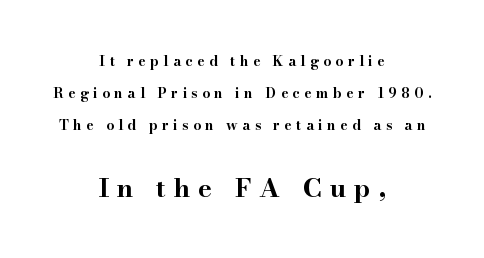
Q: Is the text bold? A: Yes.
Q: Is the text italic (slanted)? A: No, it is upright.
Q: Is the text underlined? A: No.
Q: How is the paragraph aligned? A: Centered.
Q: Is the spacing between letters normal or unusually wide? A: Unusually wide.
Q: Is the spacing between lines tight, normal or loose? A: Loose.
Q: Which block of text is set in a larger size, the first (top) or the second (bottom)? A: The second (bottom) one.
